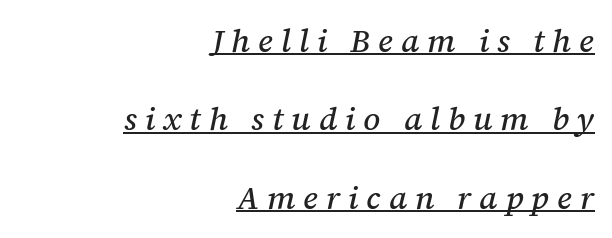
There is plenty of visible air inserted between adjacent glyphs. The rendering uses a large line-height, opening up the rows. When letters slant like this, we call the style italic. Do the characters align in a grid? No, the font is proportional. Decoration check: the copy is underlined. Typeset ragged left — the right edge is the straight one.
